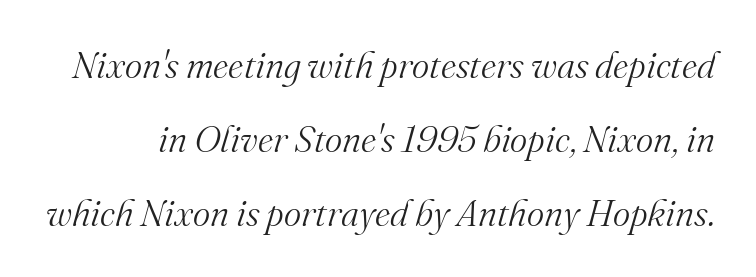
The image shows 37 px light serif type, italic (leaning right); set loose line spacing (2.0x), normal letter spacing, not underlined; medium stroke contrast and a small x-height.
